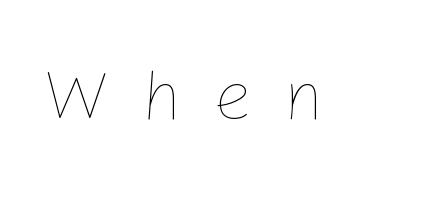
{"italic": "no", "bold": "no", "weight": "thin", "width": "normal", "stroke_contrast": "low", "x_height": "medium", "monospaced": "no", "underline": "no", "letter_spacing": "wide", "letter_spacing_em": 0.42, "glyph_px": 71}
